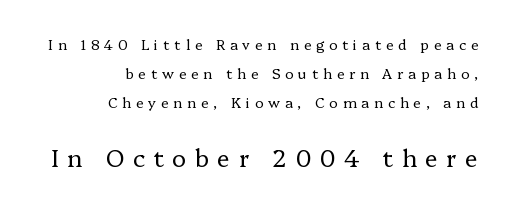
The ragged edge is on the left, which tells us the setting is flush right. Stems here are at most as thick as an everyday book face. The line-height multiplier appears high, well above default. You could only call the tracking loose — the letters float apart.
